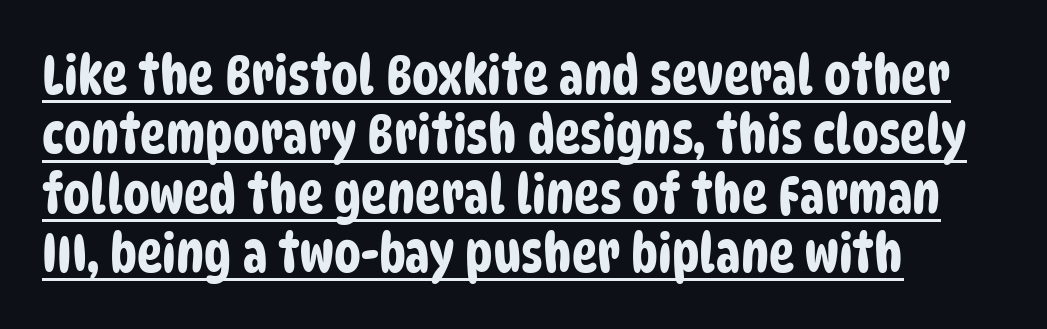
Here the designer chose a conventional face with non-uniform glyph widths. Are there feet on the stems? There aren't — it's a sans. The words here are underlined. Caption: standard tracking, unaltered. Cramped leading. A student would call this left alignment; a typographer would say flush left, rag right.
